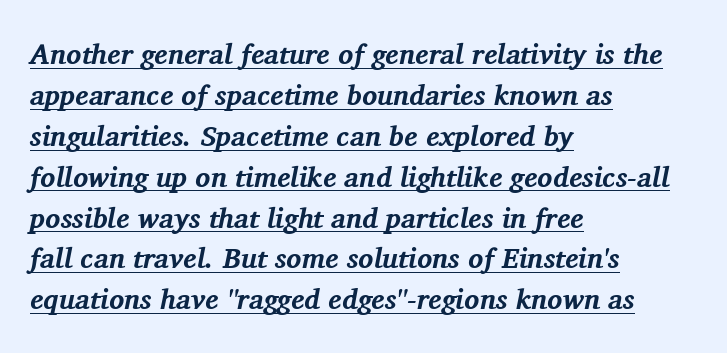
{"serif": "yes", "italic": "yes", "lean": "right", "slant_degrees": 11, "bold": "yes", "weight": "bold", "width": "normal", "stroke_contrast": "medium", "x_height": "medium", "monospaced": "no", "underline": "yes", "align": "left", "line_spacing": "normal", "line_spacing_ratio": 1.46, "letter_spacing": "normal", "letter_spacing_em": 0.0, "glyph_px": 28}
